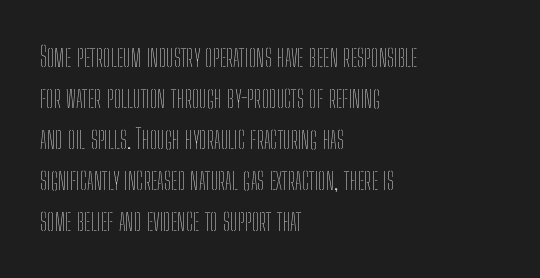
The image shows 27 px text type, upright; set left-aligned, normal line spacing (1.52x), normal letter spacing, not underlined.
